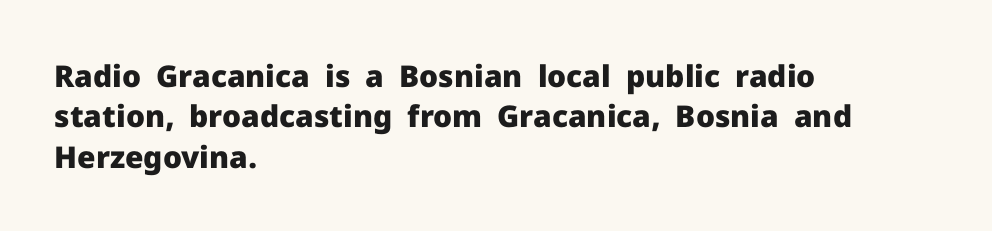
The image shows 30 px heavy sans-serif type, upright; set left-aligned, normal line spacing (1.35x), normal letter spacing, not underlined; low stroke contrast and a medium x-height.
